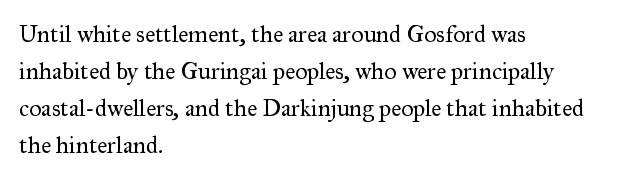
Vertical strokes here are truly vertical. Every row of glyphs begins at an identical x-position on the left. Between one letter and the next there's only the usual sliver of space. Only glyphs here, with clear space below each row.
